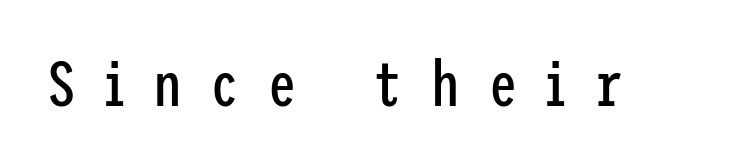
Q: Is the text bold? A: No.
Q: Is the text italic (slanted)? A: No, it is upright.
Q: Is the typeface a serif or a sans-serif typeface? A: Sans-serif.
Q: Is the text underlined? A: No.
Q: Is the spacing between letters normal or unusually wide? A: Unusually wide.
Q: Width (condensed, normal, or wide)? A: Condensed.
Q: Stroke contrast? A: Low.
Q: x-height? A: Medium.
